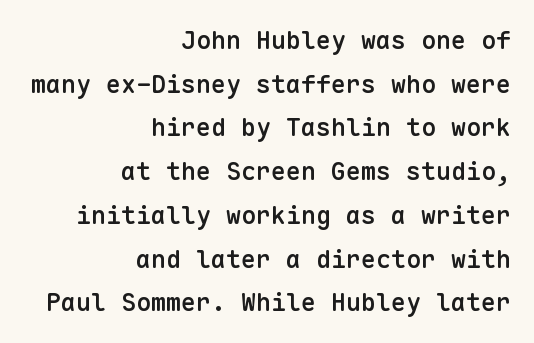
{"italic": "no", "bold": "semi", "underline": "no", "align": "right", "line_spacing_ratio": 1.75, "letter_spacing": "normal", "letter_spacing_em": 0.0, "glyph_px": 25}
